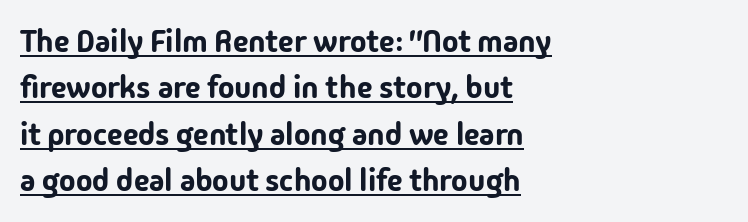
The image shows 31 px sans-serif type, upright; set left-aligned, normal line spacing (1.5x), normal letter spacing, underlined; low stroke contrast and a medium x-height.
